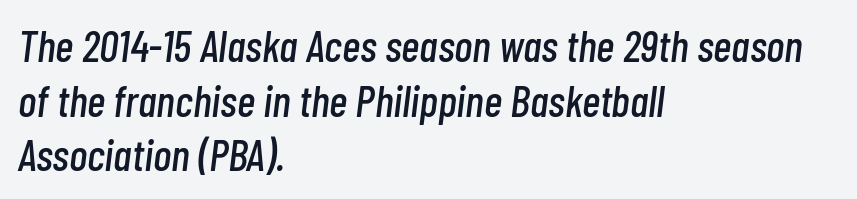
Just letters on the line, the space beneath them empty. Looks like regular typesetting: each glyph gets only the width it needs. Students, note that the glyphs here touch the page at normal intervals. Where is the straight margin? On the left. The face used here has a pronounced slope to its letters.
